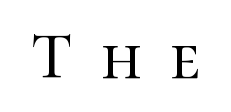
{"serif": "yes", "italic": "no", "width": "normal", "stroke_contrast": "high", "x_height": "medium", "monospaced": "no", "underline": "no", "letter_spacing": "wide", "letter_spacing_em": 0.42, "glyph_px": 66}
